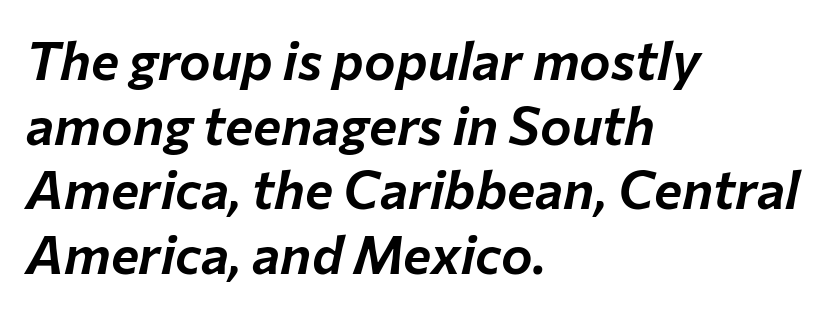
Each letter keeps its own natural width here, so spacing adapts to shape. When letters slant like this, we call the style italic. Visually the block forms a straight wall on the left and a jagged coastline on the right. Beneath every word, the page is bare. The face used here is rendered with its standard letterfit.
